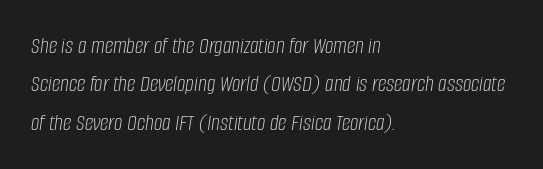
{"italic": "yes", "lean": "right", "slant_degrees": 8, "bold": "no", "underline": "no", "align": "left", "line_spacing": "normal", "line_spacing_ratio": 1.6, "letter_spacing": "normal", "letter_spacing_em": 0.0, "glyph_px": 24}
